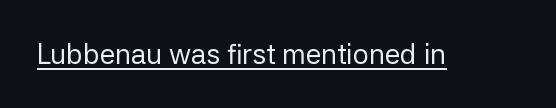
The image shows 28 px regular-weight sans-serif type, upright; set normal letter spacing, underlined; low stroke contrast and a medium x-height.
